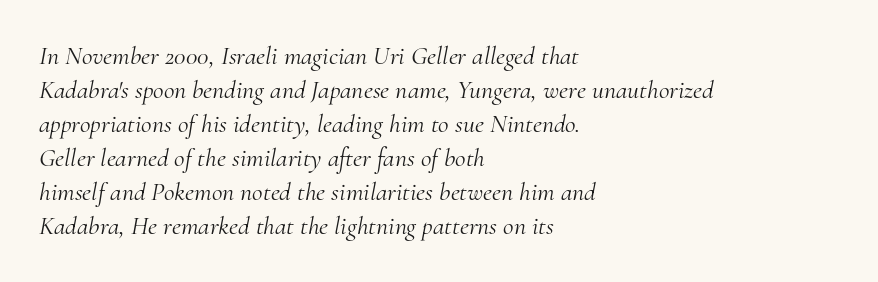
{"italic": "yes", "lean": "right", "slant_degrees": 10, "bold": "no", "underline": "no", "align": "left", "line_spacing": "normal", "line_spacing_ratio": 1.31, "letter_spacing": "normal", "letter_spacing_em": 0.0, "glyph_px": 26}
